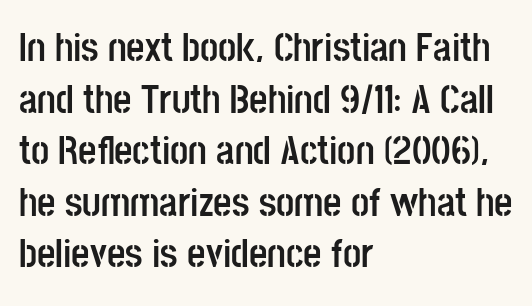
Q: Is the text bold? A: Yes.
Q: Is the text italic (slanted)? A: No, it is upright.
Q: Is the typeface a serif or a sans-serif typeface? A: Sans-serif.
Q: Is the text underlined? A: No.
Q: How is the paragraph aligned? A: Left-aligned.
Q: Is the spacing between letters normal or unusually wide? A: Normal.
Q: Is the spacing between lines tight, normal or loose? A: Normal.
Q: Width (condensed, normal, or wide)? A: Condensed.
Q: Stroke contrast? A: Low.
Q: x-height? A: Large.
Q: Monospaced? A: No.
